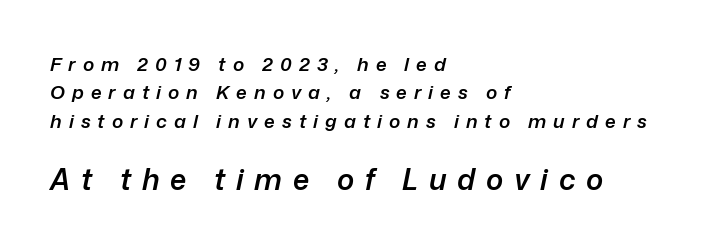
The image shows 29 px semibold type, italic (leaning right); set left-aligned, normal line spacing (1.49x), unusually wide letter spacing (+0.37 em), not underlined; the second (bottom) block is 1.53x larger; low stroke contrast and a medium x-height.
